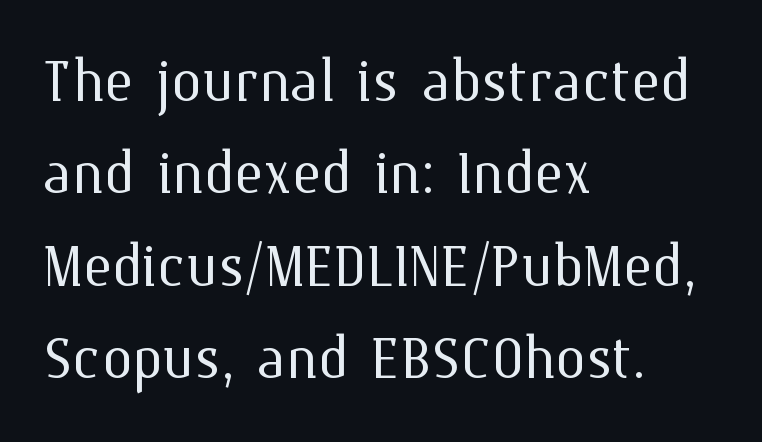
Each letter keeps its own natural width here, so spacing adapts to shape. Where is the straight margin? On the left. The lettering holds an erect, upright posture throughout. Characters follow at the spacing the type designer built in. Type without underlining.
